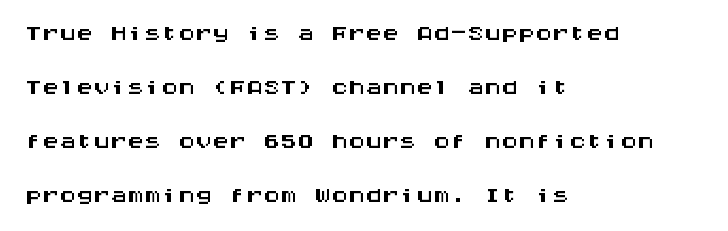
The image shows 34 px wide sans-serif type, upright, monospaced; set left-aligned, normal line spacing (1.59x), normal letter spacing, not underlined; medium stroke contrast and a large x-height.
